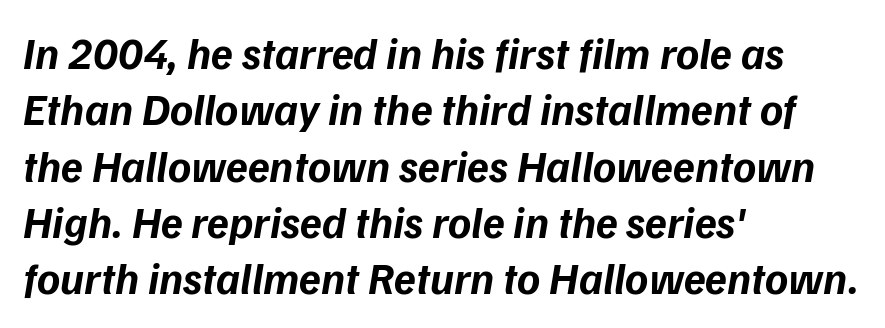
{"serif": "no", "bold": "yes", "weight": "bold", "width": "normal", "stroke_contrast": "low", "x_height": "medium", "monospaced": "no", "underline": "no", "align": "left", "line_spacing": "normal", "line_spacing_ratio": 1.28, "letter_spacing": "normal", "letter_spacing_em": 0.0, "glyph_px": 44}
